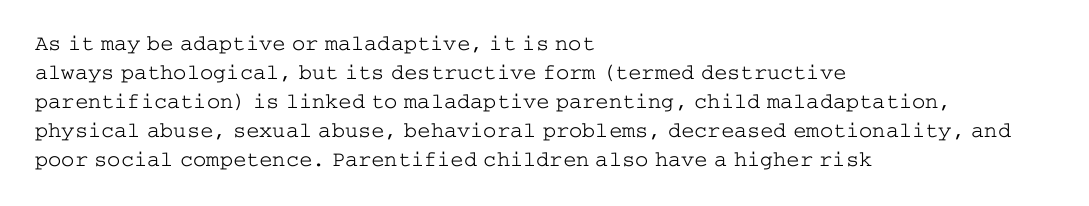
Tall strokes in this sample are plumb rather than angled. The passage shown has conventional tracking throughout. Every row of glyphs begins at an identical x-position on the left. A normal amount of white space separates one row of letters from the next. Type without underlining.
